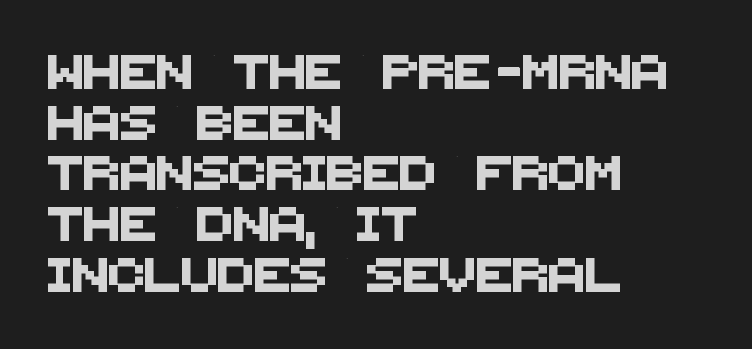
The image shows 34 px sans-serif type; set left-aligned, normal line spacing (1.49x), normal letter spacing, not underlined; medium stroke contrast and a large x-height.
